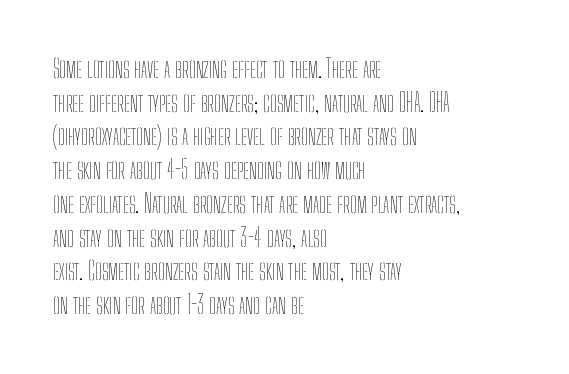
{"italic": "no", "bold": "no", "underline": "no", "align": "left", "line_spacing": "normal", "line_spacing_ratio": 1.35, "letter_spacing": "normal", "letter_spacing_em": 0.0, "glyph_px": 25}
